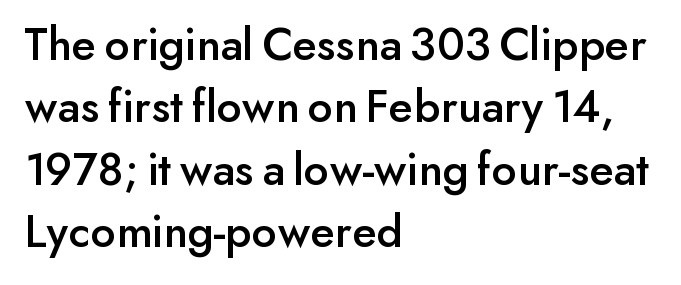
Q: Is the text italic (slanted)? A: No, it is upright.
Q: Is the typeface a serif or a sans-serif typeface? A: Sans-serif.
Q: Is the text underlined? A: No.
Q: How is the paragraph aligned? A: Left-aligned.
Q: Is the spacing between letters normal or unusually wide? A: Normal.
Q: Is the spacing between lines tight, normal or loose? A: Normal.
Q: Width (condensed, normal, or wide)? A: Normal.
Q: Stroke contrast? A: Low.
Q: x-height? A: Small.
Q: Monospaced? A: No.
